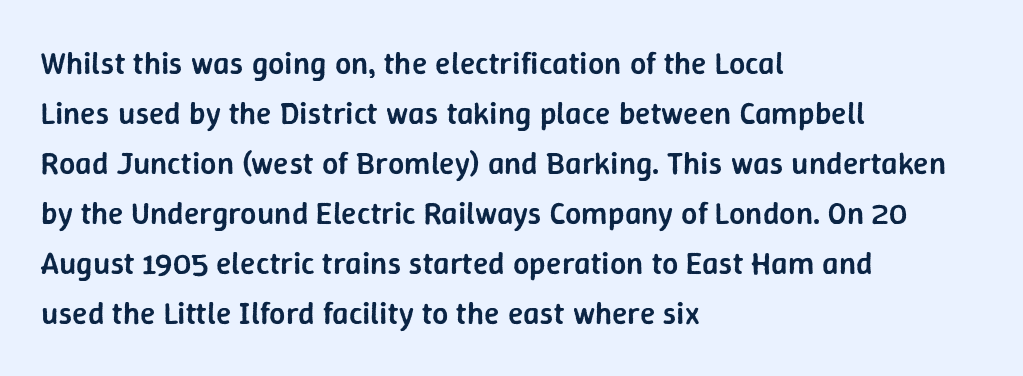
The image shows 32 px semibold sans-serif type, upright; set left-aligned, normal line spacing (1.56x), normal letter spacing, not underlined; low stroke contrast and a medium x-height.
